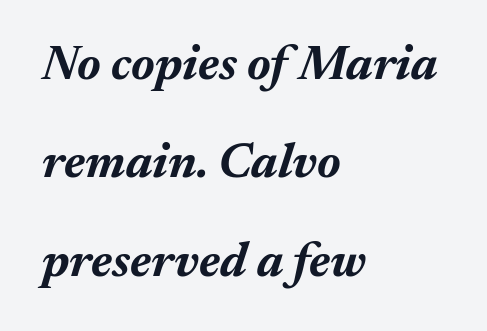
Looks like regular typesetting: each glyph gets only the width it needs. Inter-character spacing is left at the font's built-in metrics. How heavy is the stroke? Heavy — this is a bold. Letters rest on an invisible, unmarked baseline. An italicized treatment has been applied to the whole sample. Summary of vertical rhythm: relaxed, with wide interline spacing.
